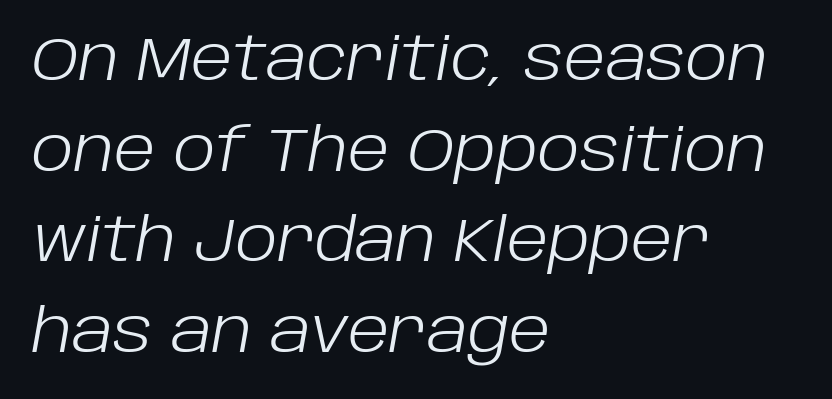
The image shows 60 px light type, italic (leaning right); set left-aligned, normal line spacing (1.51x), normal letter spacing, not underlined; low stroke contrast and a large x-height.
